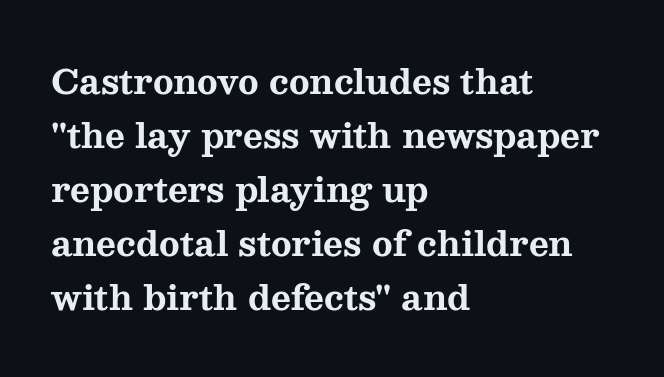
Q: Is the text bold? A: Yes.
Q: Is the text italic (slanted)? A: No, it is upright.
Q: Is the typeface a serif or a sans-serif typeface? A: Serif.
Q: Is the text underlined? A: No.
Q: How is the paragraph aligned? A: Left-aligned.
Q: Is the spacing between letters normal or unusually wide? A: Normal.
Q: Is the spacing between lines tight, normal or loose? A: Normal.
Q: Width (condensed, normal, or wide)? A: Wide.
Q: Stroke contrast? A: Medium.
Q: x-height? A: Medium.
Q: Monospaced? A: No.
